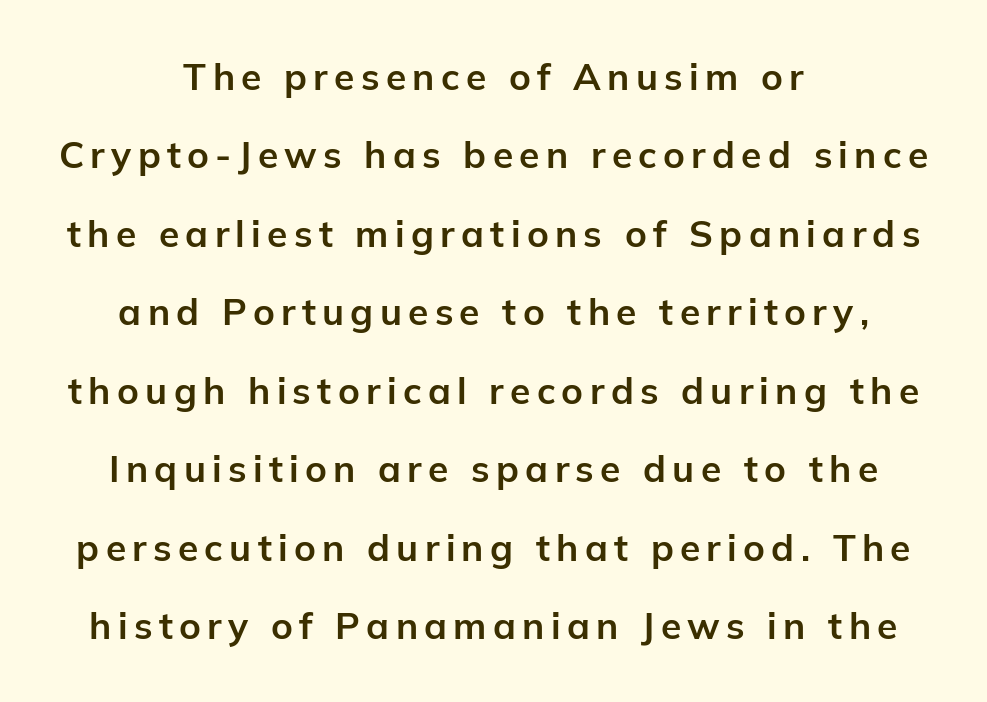
{"serif": "no", "italic": "no", "bold": "yes", "weight": "bold", "width": "normal", "stroke_contrast": "low", "x_height": "medium", "monospaced": "no", "underline": "no", "align": "center", "line_spacing": "loose", "line_spacing_ratio": 2.12, "glyph_px": 37}
